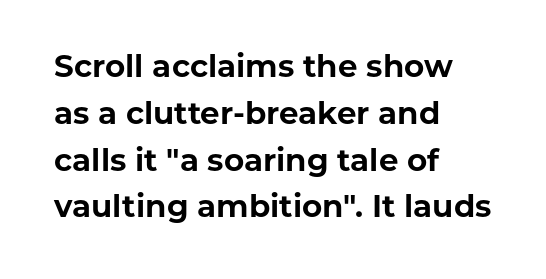
The image shows 31 px bold sans-serif type, upright; set left-aligned, normal line spacing (1.51x), normal letter spacing, not underlined; low stroke contrast and a medium x-height.
